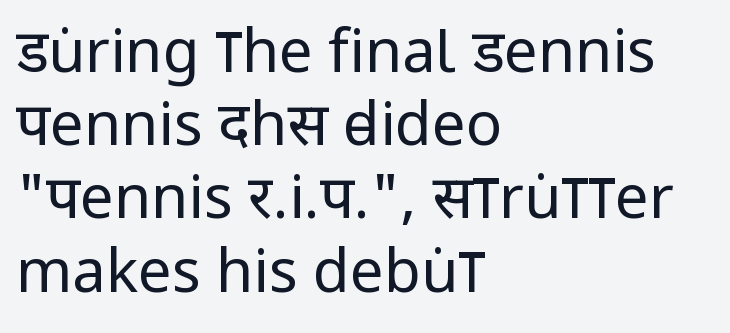
Q: Is the text bold? A: No.
Q: Is the text italic (slanted)? A: No, it is upright.
Q: Is the typeface a serif or a sans-serif typeface? A: Sans-serif.
Q: Is the text underlined? A: No.
Q: How is the paragraph aligned? A: Left-aligned.
Q: Is the spacing between letters normal or unusually wide? A: Normal.
Q: Width (condensed, normal, or wide)? A: Condensed.
Q: Stroke contrast? A: Low.
Q: x-height? A: Large.
Q: Monospaced? A: No.
